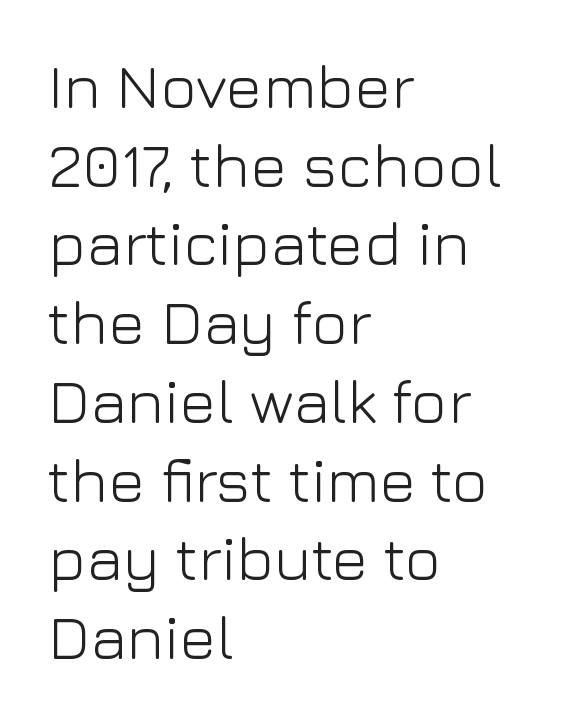
Q: Is the text bold? A: No.
Q: Is the text italic (slanted)? A: No, it is upright.
Q: Is the typeface a serif or a sans-serif typeface? A: Sans-serif.
Q: Is the text underlined? A: No.
Q: How is the paragraph aligned? A: Left-aligned.
Q: Is the spacing between letters normal or unusually wide? A: Normal.
Q: Is the spacing between lines tight, normal or loose? A: Normal.
Q: Width (condensed, normal, or wide)? A: Normal.
Q: Stroke contrast? A: Low.
Q: x-height? A: Medium.
Q: Monospaced? A: No.
